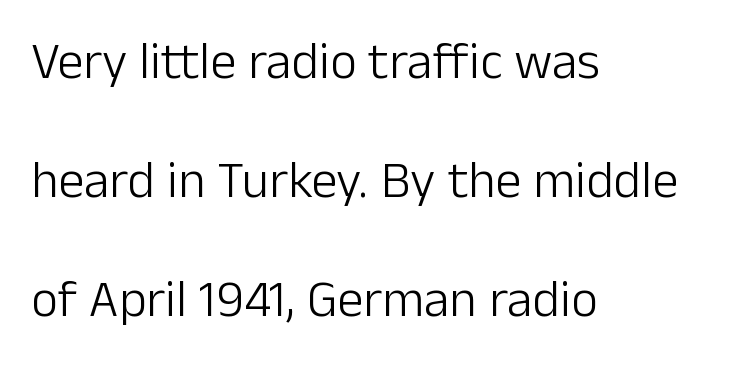
This rendering uses left alignment, leaving the right contour irregular. Upright lettering throughout. The typeface has the unassuming heft of standard copy or less. How are the letters spaced? Ordinarily, with no added tracking. Quick note: underline off. To sum up the face: it is a sans, with no serifs.
